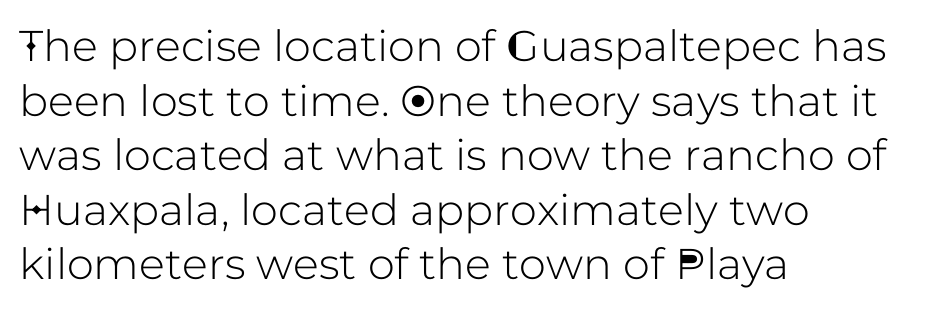
Q: Is the text italic (slanted)? A: No, it is upright.
Q: Is the typeface a serif or a sans-serif typeface? A: Sans-serif.
Q: Is the text underlined? A: No.
Q: How is the paragraph aligned? A: Left-aligned.
Q: Is the spacing between letters normal or unusually wide? A: Normal.
Q: Is the spacing between lines tight, normal or loose? A: Normal.
Q: Width (condensed, normal, or wide)? A: Normal.
Q: Stroke contrast? A: Low.
Q: x-height? A: Medium.
Q: Monospaced? A: No.
